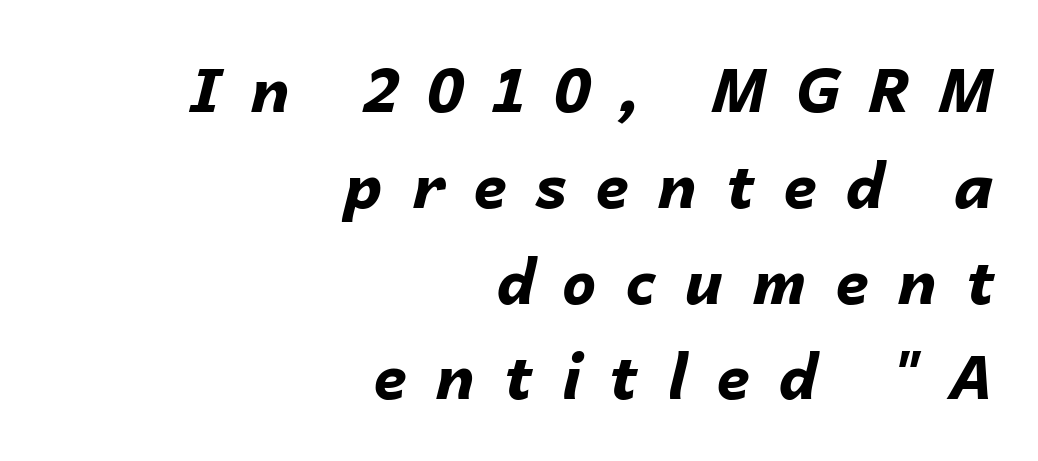
Q: Is the text bold? A: Yes.
Q: Is the text italic (slanted)? A: Yes, it leans right by about 14 degrees.
Q: Is the text underlined? A: No.
Q: How is the paragraph aligned? A: Right-aligned.
Q: Is the spacing between letters normal or unusually wide? A: Unusually wide.
Q: Is the spacing between lines tight, normal or loose? A: Normal.
Q: Width (condensed, normal, or wide)? A: Normal.
Q: Stroke contrast? A: Low.
Q: x-height? A: Medium.
Q: Monospaced? A: No.
